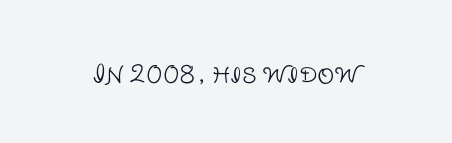
Q: Is the text bold? A: No.
Q: Is the text italic (slanted)? A: Yes.
Q: Is the text underlined? A: No.
Q: Is the spacing between letters normal or unusually wide? A: Normal.
